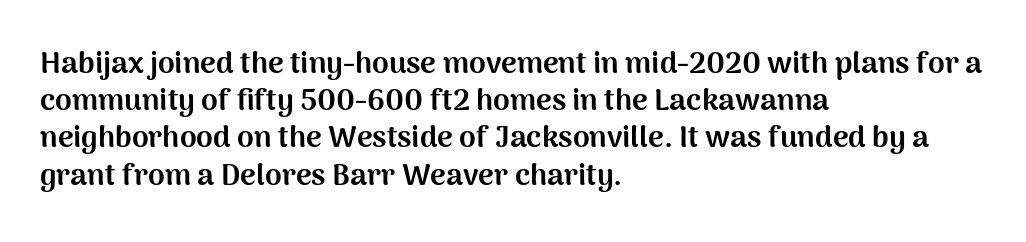
The image shows 30 px bold sans-serif type, upright; set left-aligned, line spacing 1.24x, normal letter spacing, not underlined; medium stroke contrast and a medium x-height.
